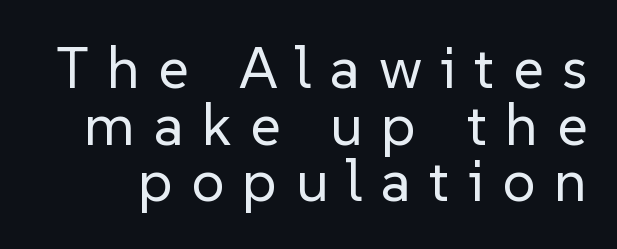
{"serif": "no", "italic": "no", "bold": "no", "weight": "regular", "width": "normal", "stroke_contrast": "low", "x_height": "medium", "monospaced": "no", "underline": "no", "line_spacing": "tight", "line_spacing_ratio": 0.96, "letter_spacing": "wide", "letter_spacing_em": 0.31, "glyph_px": 59}
